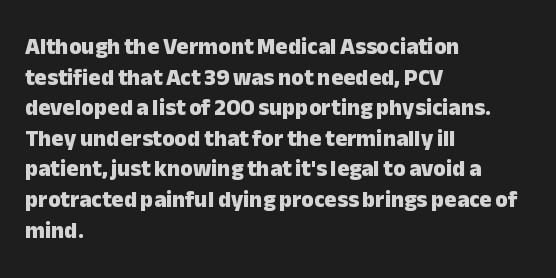
The image shows 23 px bold type, upright; set left-aligned, normal line spacing (1.33x), normal letter spacing, not underlined.
